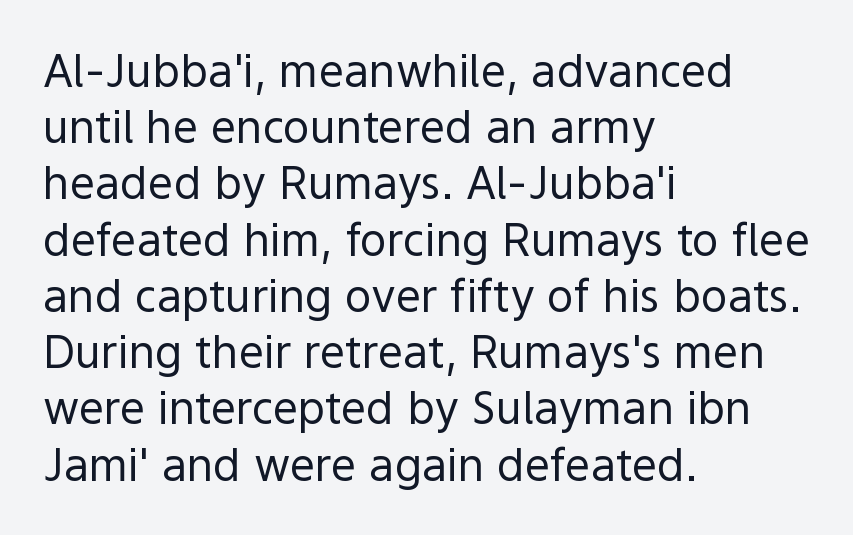
{"serif": "no", "italic": "no", "bold": "no", "weight": "regular", "width": "normal", "x_height": "medium", "monospaced": "no", "underline": "no", "align": "left", "line_spacing": "normal", "line_spacing_ratio": 1.25, "letter_spacing": "normal", "letter_spacing_em": 0.0, "glyph_px": 45}
